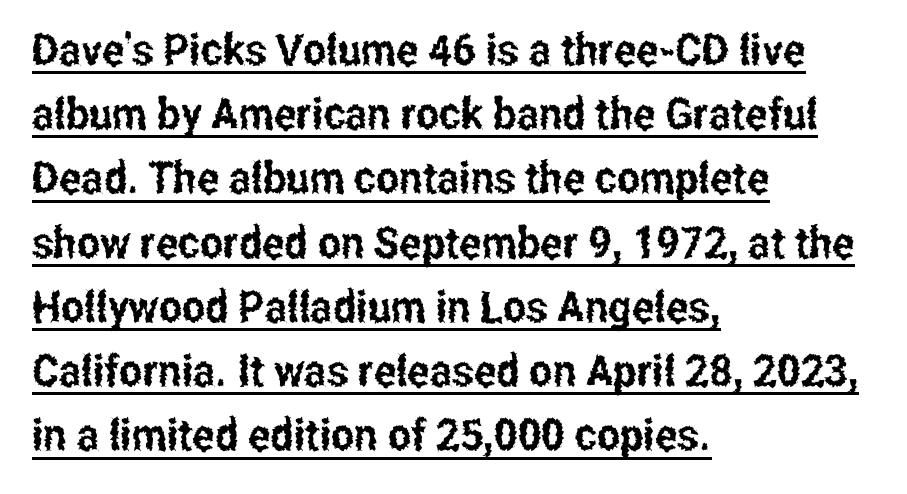
The image shows 44 px condensed sans-serif type, upright; set left-aligned, normal line spacing (1.46x), normal letter spacing, underlined; low stroke contrast and a medium x-height.
